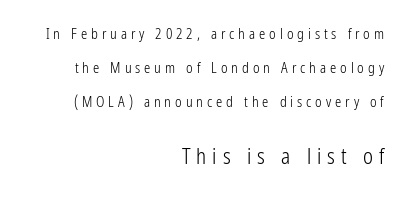
Q: Is the text bold? A: No.
Q: Is the text italic (slanted)? A: No, it is upright.
Q: Is the text underlined? A: No.
Q: How is the paragraph aligned? A: Right-aligned.
Q: Is the spacing between letters normal or unusually wide? A: Unusually wide.
Q: Is the spacing between lines tight, normal or loose? A: Loose.
Q: Which block of text is set in a larger size, the first (top) or the second (bottom)? A: The second (bottom) one.
